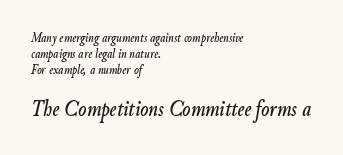
{"italic": "yes", "lean": "right", "slant_degrees": 9, "underline": "no", "align": "left", "line_spacing": "tight", "line_spacing_ratio": 1.14, "letter_spacing": "normal", "letter_spacing_em": 0.0, "larger_block": "second", "size_ratio": 1.71, "glyph_px": 24}
